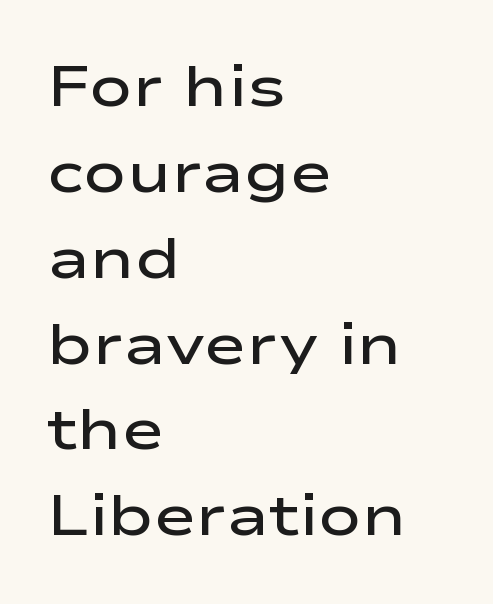
Q: Is the text bold? A: Semi-bold.
Q: Is the text italic (slanted)? A: No, it is upright.
Q: Is the typeface a serif or a sans-serif typeface? A: Sans-serif.
Q: Is the text underlined? A: No.
Q: How is the paragraph aligned? A: Left-aligned.
Q: Is the spacing between letters normal or unusually wide? A: Normal.
Q: Is the spacing between lines tight, normal or loose? A: Normal.
Q: Width (condensed, normal, or wide)? A: Wide.
Q: Stroke contrast? A: Low.
Q: x-height? A: Medium.
Q: Monospaced? A: No.
